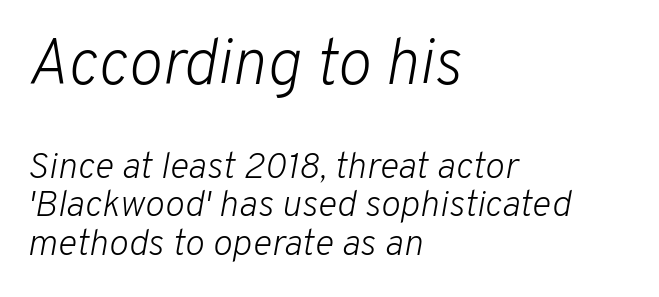
{"italic": "yes", "lean": "right", "slant_degrees": 10, "bold": "no", "weight": "light", "width": "normal", "stroke_contrast": "low", "x_height": "medium", "monospaced": "no", "underline": "no", "align": "left", "line_spacing": "tight", "line_spacing_ratio": 1.04, "letter_spacing": "normal", "letter_spacing_em": 0.0, "larger_block": "first", "size_ratio": 1.73, "glyph_px": 64}
